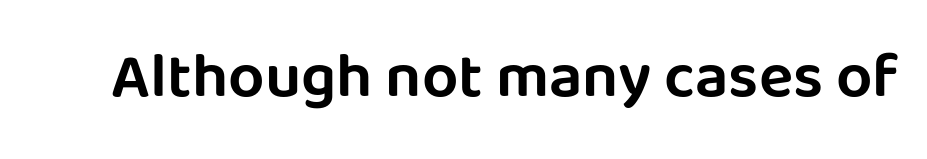
{"serif": "no", "italic": "no", "width": "normal", "stroke_contrast": "low", "x_height": "large", "monospaced": "no", "underline": "no", "letter_spacing": "normal", "letter_spacing_em": 0.0, "glyph_px": 64}
